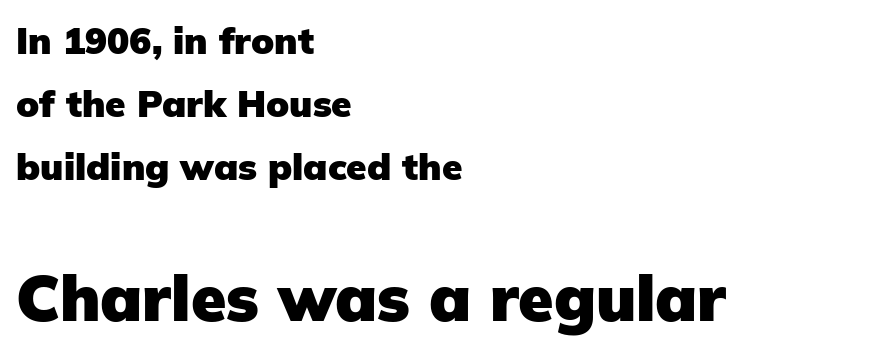
Q: Is the text bold? A: Yes.
Q: Is the text italic (slanted)? A: No, it is upright.
Q: Is the typeface a serif or a sans-serif typeface? A: Sans-serif.
Q: Is the text underlined? A: No.
Q: How is the paragraph aligned? A: Left-aligned.
Q: Is the spacing between letters normal or unusually wide? A: Normal.
Q: Is the spacing between lines tight, normal or loose? A: Normal.
Q: Which block of text is set in a larger size, the first (top) or the second (bottom)? A: The second (bottom) one.
Q: Width (condensed, normal, or wide)? A: Normal.
Q: Stroke contrast? A: Low.
Q: x-height? A: Medium.
Q: Monospaced? A: No.
